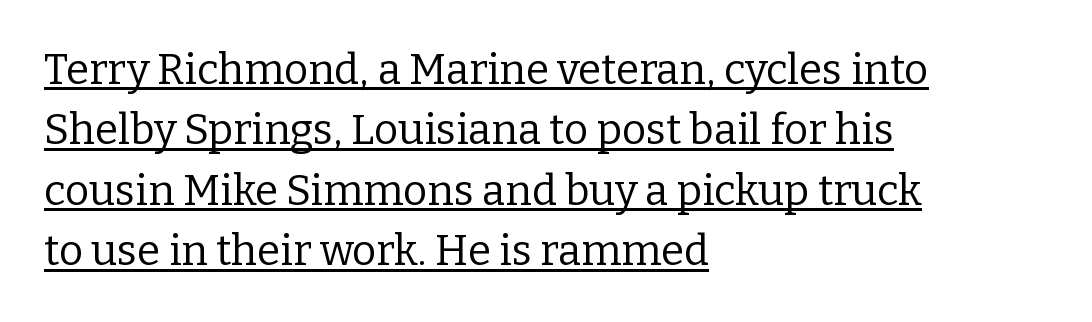
The face looks like a standard text weight, possibly lighter. The passage shown has conventional tracking throughout. The rows are spaced the way most documents space them. Like a heading marked for emphasis, these lines bear an underscore.
